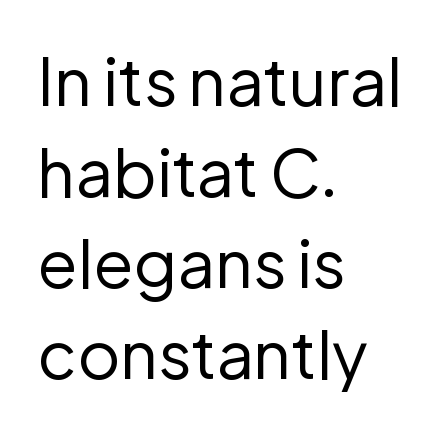
The image shows 66 px regular-weight sans-serif type, upright; set left-aligned, normal line spacing (1.38x), normal letter spacing, not underlined; low stroke contrast and a medium x-height.
